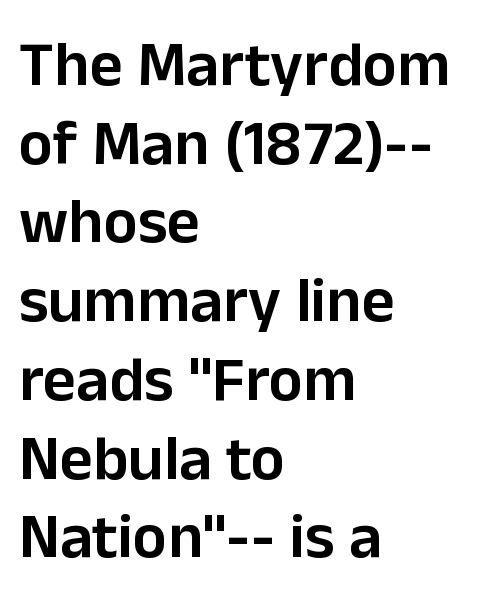
{"serif": "no", "italic": "no", "bold": "semi", "weight": "semibold", "width": "normal", "stroke_contrast": "low", "x_height": "medium", "monospaced": "no", "underline": "no", "align": "left", "line_spacing_ratio": 1.23, "letter_spacing": "normal", "letter_spacing_em": 0.0, "glyph_px": 64}
